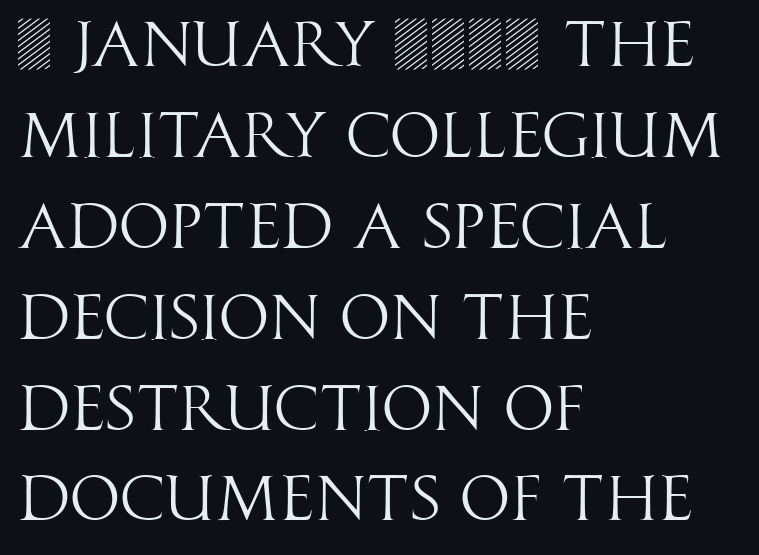
The image shows 64 px light, condensed sans-serif type, upright; set left-aligned, normal line spacing (1.42x), normal letter spacing, not underlined; high stroke contrast and a large x-height.
